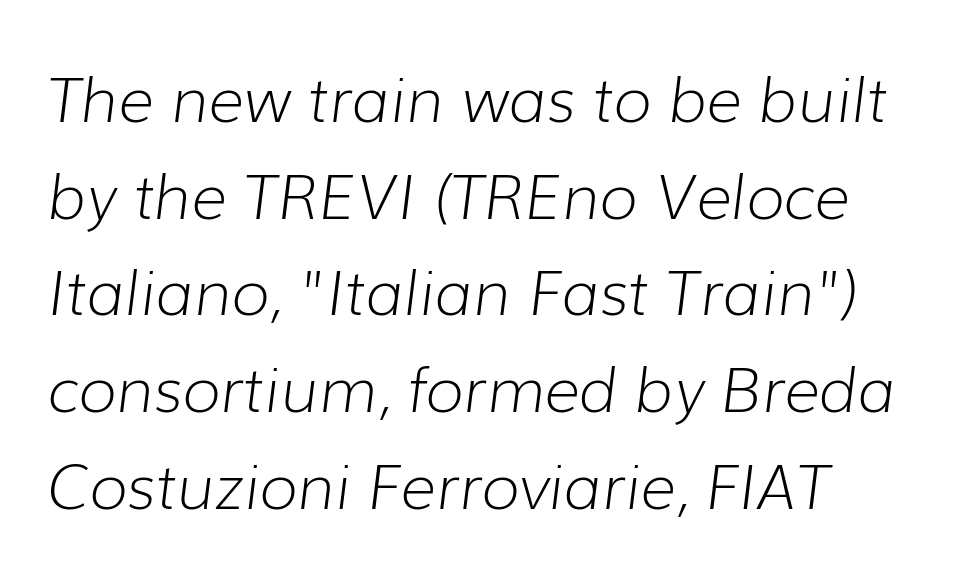
The image shows 62 px light type, italic (leaning right); set left-aligned, normal line spacing (1.56x), normal letter spacing, not underlined; low stroke contrast and a medium x-height.
